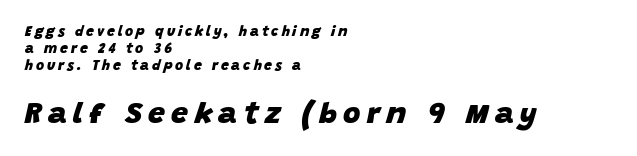
{"italic": "yes", "lean": "right", "slant_degrees": 15, "bold": "yes", "weight": "heavy", "width": "normal", "stroke_contrast": "low", "x_height": "large", "monospaced": "no", "underline": "no", "align": "left", "line_spacing_ratio": 1.23, "letter_spacing": "wide", "letter_spacing_em": 0.21, "larger_block": "second", "size_ratio": 2.14, "glyph_px": 30}
